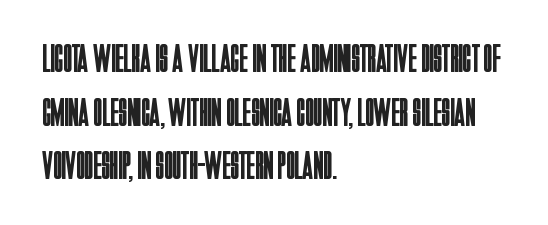
The image shows 40 px regular-weight, condensed sans-serif type, upright; set left-aligned, normal line spacing (1.34x), normal letter spacing, not underlined; low stroke contrast and a large x-height.
